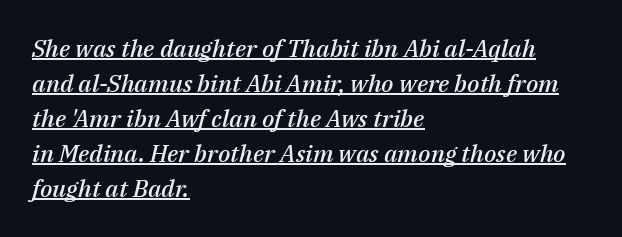
{"italic": "yes", "lean": "right", "slant_degrees": 14, "bold": "semi", "underline": "yes", "align": "left", "line_spacing": "normal", "line_spacing_ratio": 1.46, "letter_spacing": "normal", "letter_spacing_em": 0.0, "glyph_px": 24}
